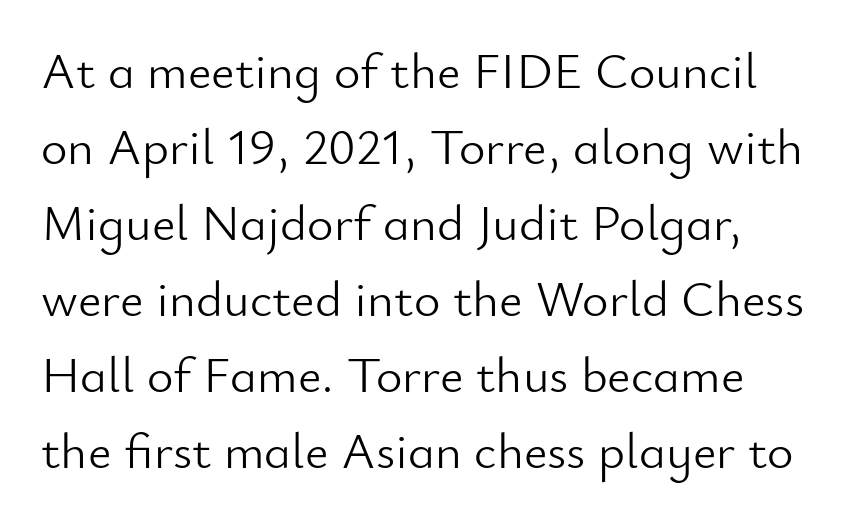
Q: Is the text bold? A: No.
Q: Is the text italic (slanted)? A: No, it is upright.
Q: Is the typeface a serif or a sans-serif typeface? A: Sans-serif.
Q: Is the text underlined? A: No.
Q: Is the spacing between letters normal or unusually wide? A: Normal.
Q: Is the spacing between lines tight, normal or loose? A: Normal.
Q: Width (condensed, normal, or wide)? A: Normal.
Q: Stroke contrast? A: Low.
Q: x-height? A: Small.
Q: Monospaced? A: No.
